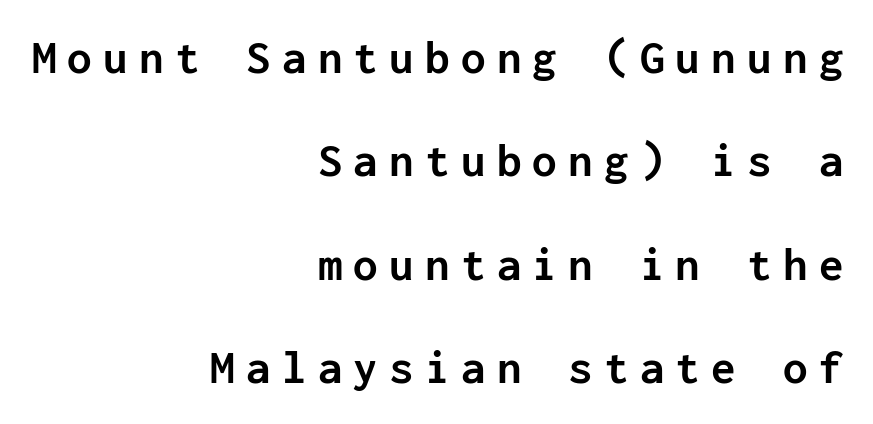
The image shows 49 px semibold sans-serif type, upright, monospaced; set right-aligned, loose line spacing (2.11x), unusually wide letter spacing (+0.23 em), not underlined; low stroke contrast and a medium x-height.
